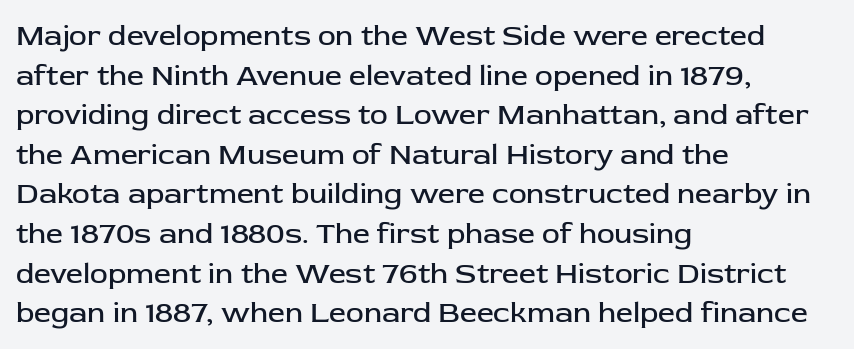
Q: Is the text bold? A: No.
Q: Is the text italic (slanted)? A: No, it is upright.
Q: Is the typeface a serif or a sans-serif typeface? A: Sans-serif.
Q: Is the text underlined? A: No.
Q: How is the paragraph aligned? A: Left-aligned.
Q: Is the spacing between letters normal or unusually wide? A: Normal.
Q: Is the spacing between lines tight, normal or loose? A: Normal.
Q: Width (condensed, normal, or wide)? A: Normal.
Q: Stroke contrast? A: Low.
Q: x-height? A: Medium.
Q: Monospaced? A: No.
